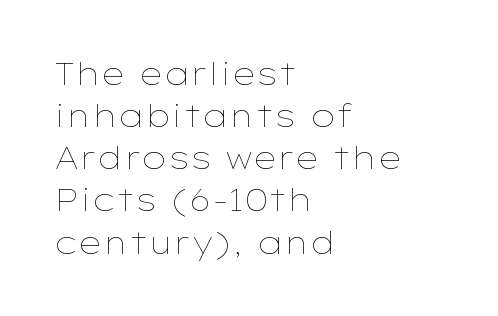
Q: Is the text bold? A: No.
Q: Is the text italic (slanted)? A: No, it is upright.
Q: Is the text underlined? A: No.
Q: How is the paragraph aligned? A: Left-aligned.
Q: Is the spacing between letters normal or unusually wide? A: Normal.
Q: Is the spacing between lines tight, normal or loose? A: Normal.
Q: Width (condensed, normal, or wide)? A: Wide.
Q: Stroke contrast? A: Low.
Q: x-height? A: Medium.
Q: Monospaced? A: No.
